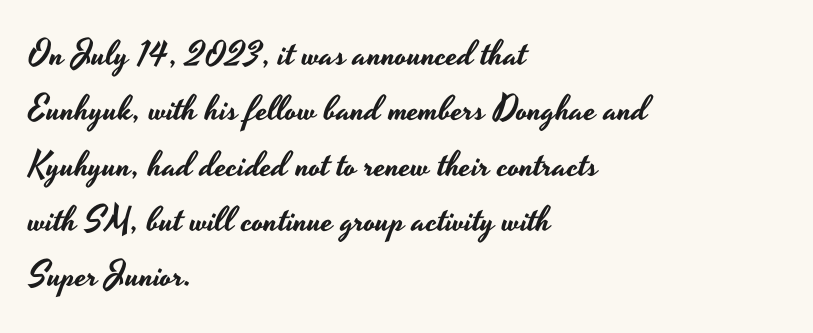
{"serif": "no", "width": "wide", "stroke_contrast": "low", "x_height": "small", "monospaced": "no", "underline": "no", "align": "left", "line_spacing": "normal", "line_spacing_ratio": 1.58, "letter_spacing": "normal", "letter_spacing_em": 0.0, "glyph_px": 35}
